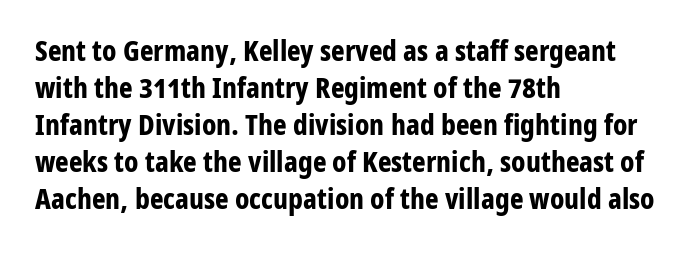
The image shows 29 px bold, condensed sans-serif type, upright; set left-aligned, normal line spacing (1.28x), normal letter spacing, not underlined; low stroke contrast and a medium x-height.
